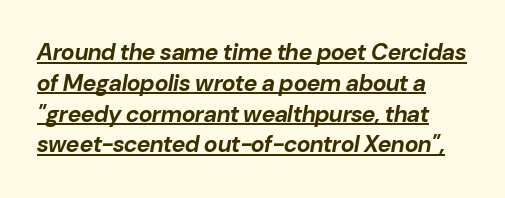
{"italic": "yes", "lean": "right", "slant_degrees": 10, "bold": "yes", "underline": "yes", "line_spacing": "normal", "line_spacing_ratio": 1.34, "letter_spacing": "normal", "letter_spacing_em": 0.0, "glyph_px": 23}
